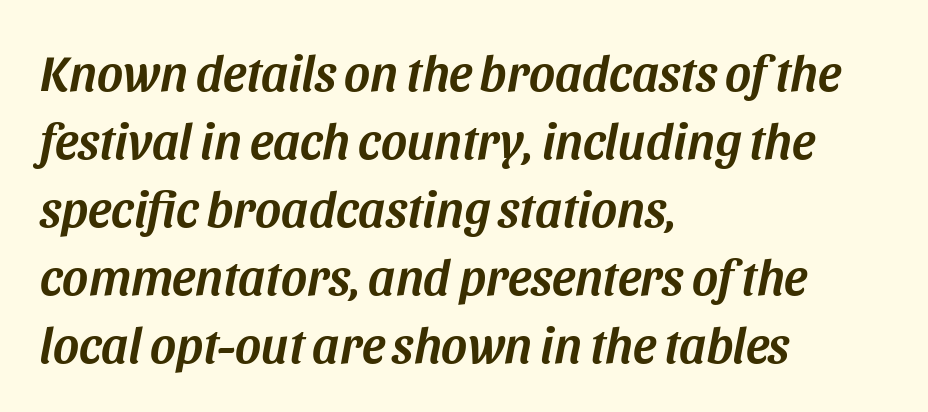
Q: Is the text italic (slanted)? A: Yes, it leans right by about 11 degrees.
Q: Is the text underlined? A: No.
Q: How is the paragraph aligned? A: Left-aligned.
Q: Is the spacing between letters normal or unusually wide? A: Normal.
Q: Is the spacing between lines tight, normal or loose? A: Normal.
Q: Width (condensed, normal, or wide)? A: Normal.
Q: Stroke contrast? A: Medium.
Q: x-height? A: Large.
Q: Monospaced? A: No.
